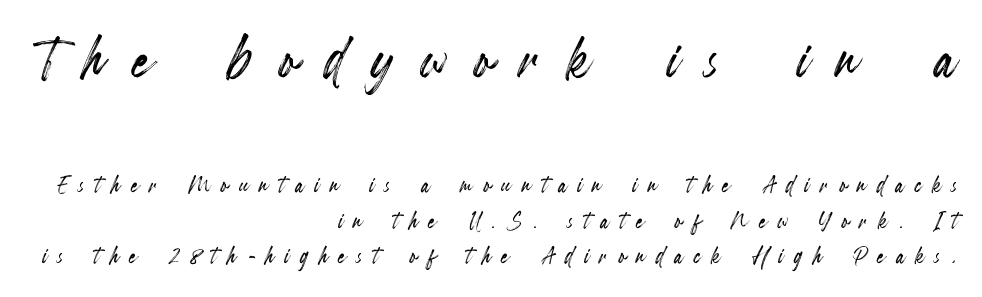
Q: Is the text italic (slanted)? A: Yes.
Q: Is the text underlined? A: No.
Q: How is the paragraph aligned? A: Right-aligned.
Q: Is the spacing between letters normal or unusually wide? A: Unusually wide.
Q: Which block of text is set in a larger size, the first (top) or the second (bottom)? A: The first (top) one.
Q: Width (condensed, normal, or wide)? A: Condensed.
Q: x-height? A: Small.
Q: Monospaced? A: No.
